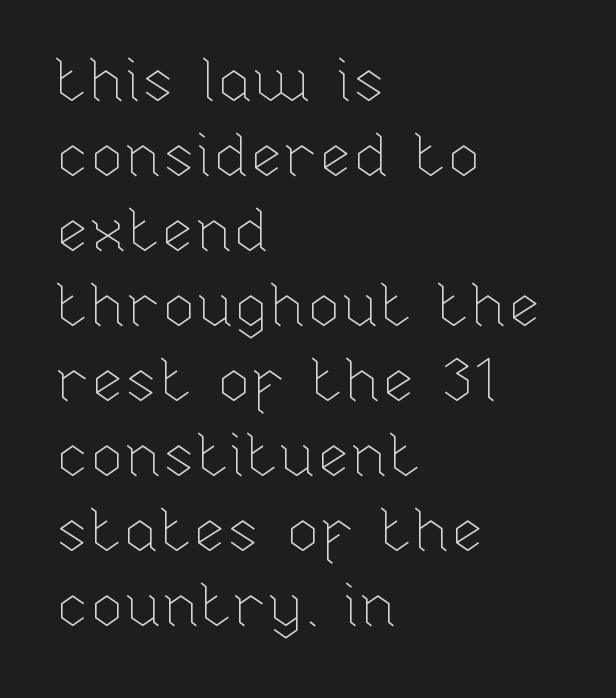
Q: Is the text bold? A: No.
Q: Is the text italic (slanted)? A: No, it is upright.
Q: Is the text underlined? A: No.
Q: How is the paragraph aligned? A: Left-aligned.
Q: Is the spacing between letters normal or unusually wide? A: Normal.
Q: Width (condensed, normal, or wide)? A: Normal.
Q: Stroke contrast? A: Low.
Q: x-height? A: Medium.
Q: Monospaced? A: No.
